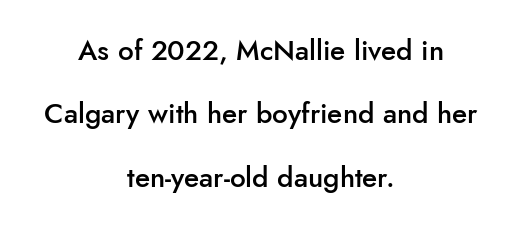
Q: Is the text bold? A: Semi-bold.
Q: Is the text italic (slanted)? A: No, it is upright.
Q: Is the typeface a serif or a sans-serif typeface? A: Sans-serif.
Q: Is the text underlined? A: No.
Q: How is the paragraph aligned? A: Centered.
Q: Is the spacing between letters normal or unusually wide? A: Normal.
Q: Is the spacing between lines tight, normal or loose? A: Loose.
Q: Width (condensed, normal, or wide)? A: Normal.
Q: Stroke contrast? A: Low.
Q: x-height? A: Small.
Q: Monospaced? A: No.
